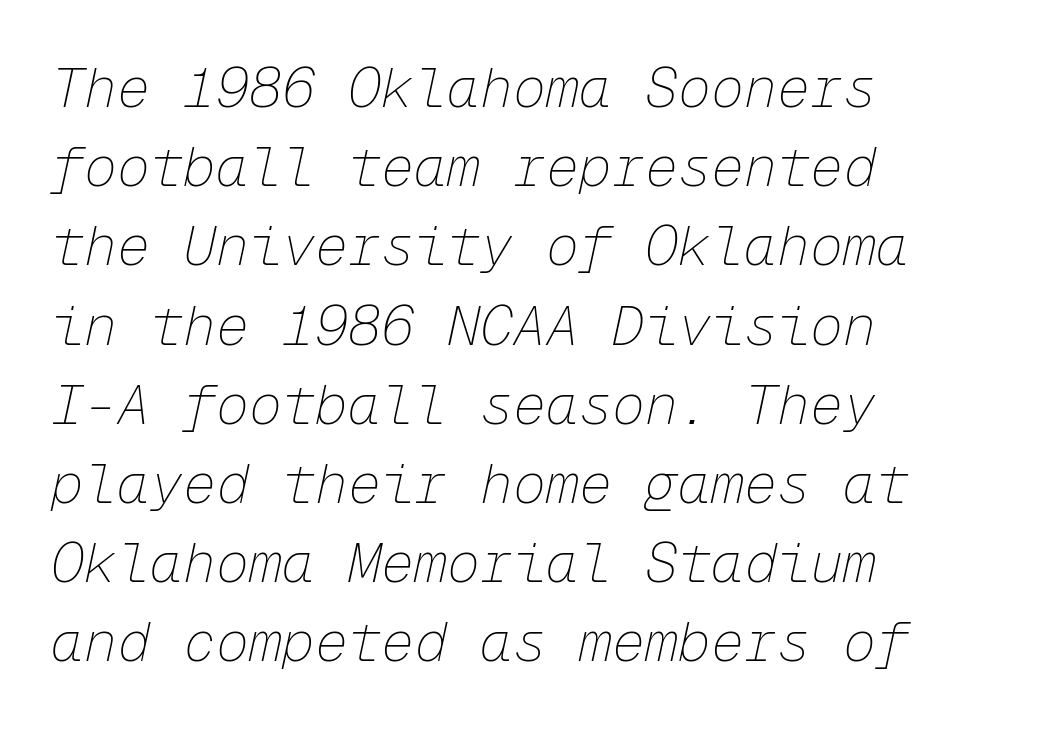
Caption: standard tracking, unaltered. Slanted lettering throughout. Check under the words: just untouched page. The weight would be labelled regular, book, light, or lighter still.
